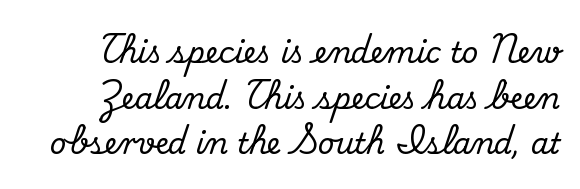
The image shows 29 px serif type; set normal line spacing (1.57x), normal letter spacing, not underlined; medium stroke contrast and a small x-height.
